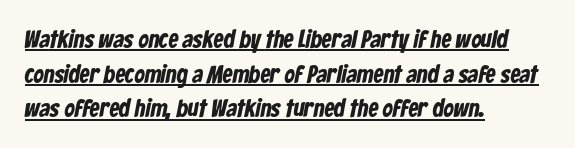
Each glyph is drawn with heavy, bold strokes. Compared with typical paragraphs, the rows here are spaced about the same. Does the copy run flush right? No — it runs flush left. You could call the tracking neutral — neither tight nor loose.
